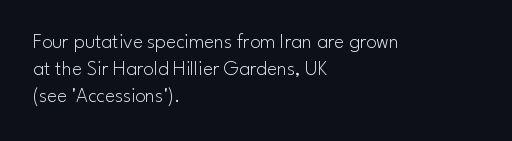
{"italic": "no", "bold": "no", "underline": "no", "align": "left", "line_spacing": "normal", "line_spacing_ratio": 1.29, "letter_spacing": "normal", "letter_spacing_em": 0.0, "glyph_px": 21}
